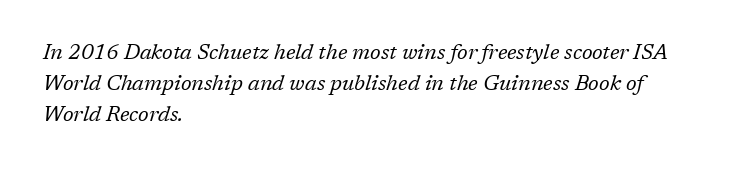
{"italic": "yes", "lean": "right", "slant_degrees": 17, "bold": "no", "underline": "no", "align": "left", "line_spacing": "normal", "line_spacing_ratio": 1.48, "letter_spacing": "normal", "letter_spacing_em": 0.0, "glyph_px": 21}
